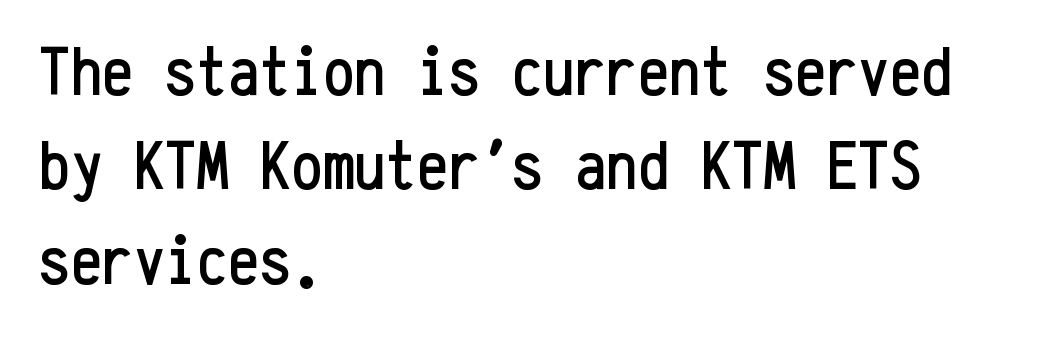
In terms of letterform style, serifs are entirely absent. Vertical strokes here are truly vertical. In CSS terms this would be text-align: left. Each row of text sits above clean, open space. This sample uses plain, unmodified letter spacing.
